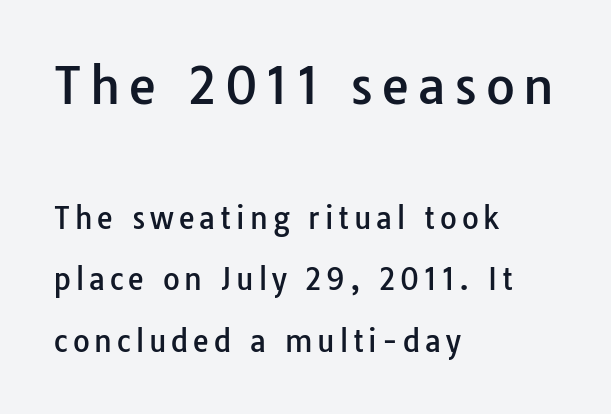
Think of a printed novel: that variable character pitch is what you see here. The lettering holds an erect, upright posture throughout. Typesetter's note — upper block bumped up in size, lower block left smaller. The lines are spread far apart with generous leading.
